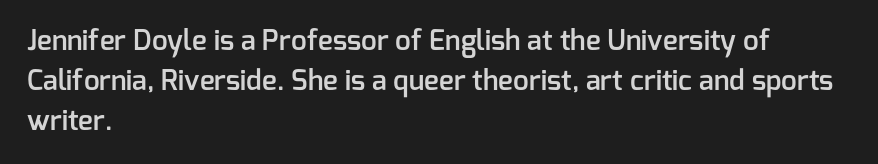
Q: Is the text bold? A: Semi-bold.
Q: Is the text italic (slanted)? A: No, it is upright.
Q: Is the typeface a serif or a sans-serif typeface? A: Sans-serif.
Q: Is the text underlined? A: No.
Q: How is the paragraph aligned? A: Left-aligned.
Q: Is the spacing between letters normal or unusually wide? A: Normal.
Q: Is the spacing between lines tight, normal or loose? A: Normal.
Q: Width (condensed, normal, or wide)? A: Normal.
Q: Stroke contrast? A: Low.
Q: x-height? A: Medium.
Q: Monospaced? A: No.
